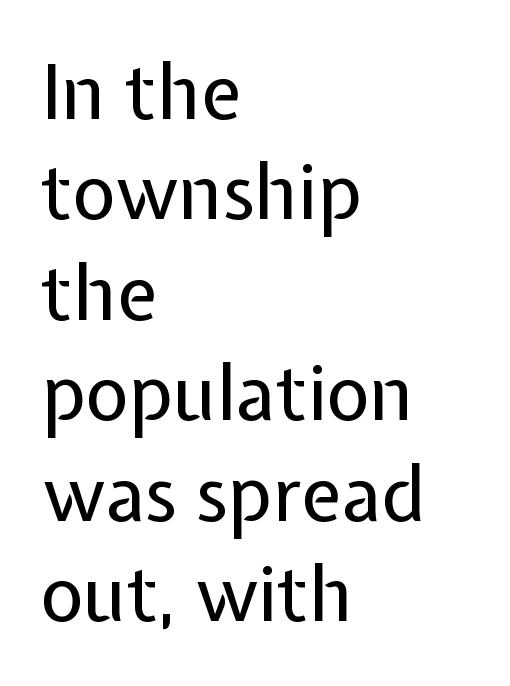
The image shows 75 px regular-weight sans-serif type, upright; set left-aligned, normal line spacing (1.34x), normal letter spacing, not underlined; low stroke contrast and a medium x-height.
